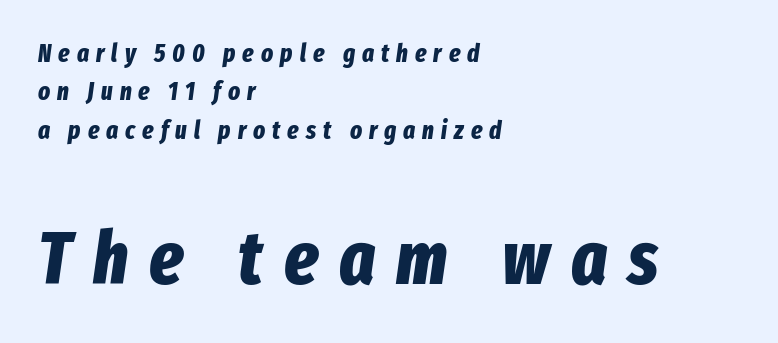
Q: Is the text bold? A: Yes.
Q: Is the text italic (slanted)? A: Yes, it leans right by about 8 degrees.
Q: Is the text underlined? A: No.
Q: How is the paragraph aligned? A: Left-aligned.
Q: Is the spacing between letters normal or unusually wide? A: Unusually wide.
Q: Is the spacing between lines tight, normal or loose? A: Normal.
Q: Which block of text is set in a larger size, the first (top) or the second (bottom)? A: The second (bottom) one.
Q: Width (condensed, normal, or wide)? A: Condensed.
Q: Stroke contrast? A: Low.
Q: x-height? A: Medium.
Q: Monospaced? A: No.
